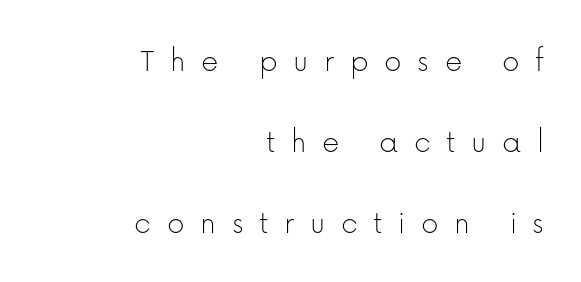
{"serif": "no", "italic": "no", "bold": "no", "weight": "thin", "width": "normal", "stroke_contrast": "low", "x_height": "medium", "monospaced": "no", "underline": "no", "align": "right", "line_spacing": "loose", "line_spacing_ratio": 2.38, "letter_spacing": "wide", "letter_spacing_em": 0.46, "glyph_px": 34}
